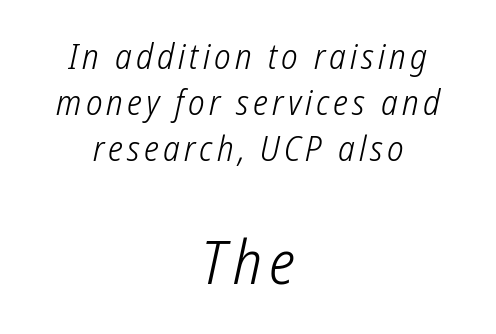
Q: Is the text bold? A: No.
Q: Is the typeface a serif or a sans-serif typeface? A: Sans-serif.
Q: Is the text underlined? A: No.
Q: How is the paragraph aligned? A: Centered.
Q: Is the spacing between lines tight, normal or loose? A: Normal.
Q: Which block of text is set in a larger size, the first (top) or the second (bottom)? A: The second (bottom) one.
Q: Width (condensed, normal, or wide)? A: Condensed.
Q: Stroke contrast? A: Low.
Q: x-height? A: Medium.
Q: Monospaced? A: No.
